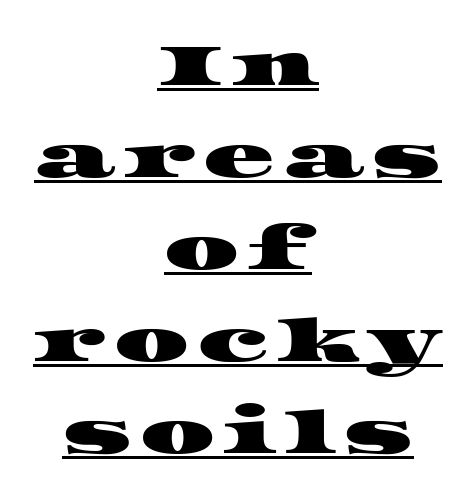
{"serif": "yes", "width": "wide", "stroke_contrast": "high", "x_height": "large", "monospaced": "no", "underline": "yes", "align": "center", "line_spacing": "normal", "line_spacing_ratio": 1.56, "glyph_px": 59}
